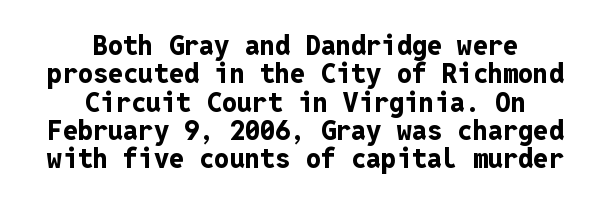
{"italic": "no", "bold": "yes", "underline": "no", "align": "center", "line_spacing": "tight", "line_spacing_ratio": 1.05, "letter_spacing": "normal", "letter_spacing_em": 0.0, "glyph_px": 27}
